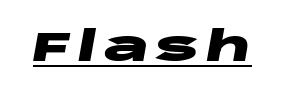
Bold? Absolutely — the strokes are thick and heavy. Somebody hit Ctrl+U on this one — the words are underlined. The rendering uses natural spacing where letterforms have individual widths. The typography opts for an oblique posture over an upright one.
